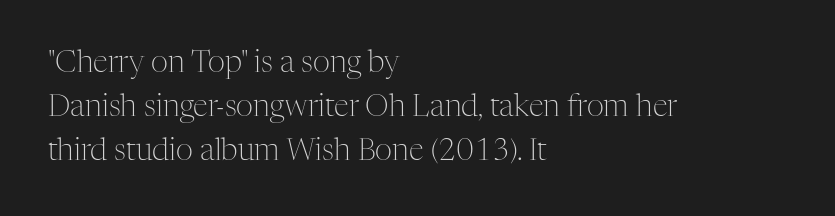
The image shows 30 px light serif type, upright; set left-aligned, normal line spacing (1.47x), normal letter spacing, not underlined; medium stroke contrast and a medium x-height.
